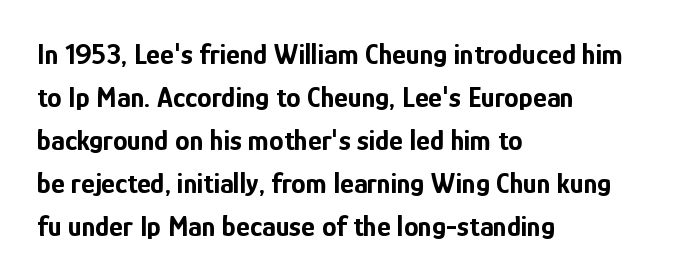
Does extra space separate the letters? No, they use regular spacing. Pretty heavy lettering here — definitely bold. Quick note: underline off. The paragraph shown leans on its left margin.
